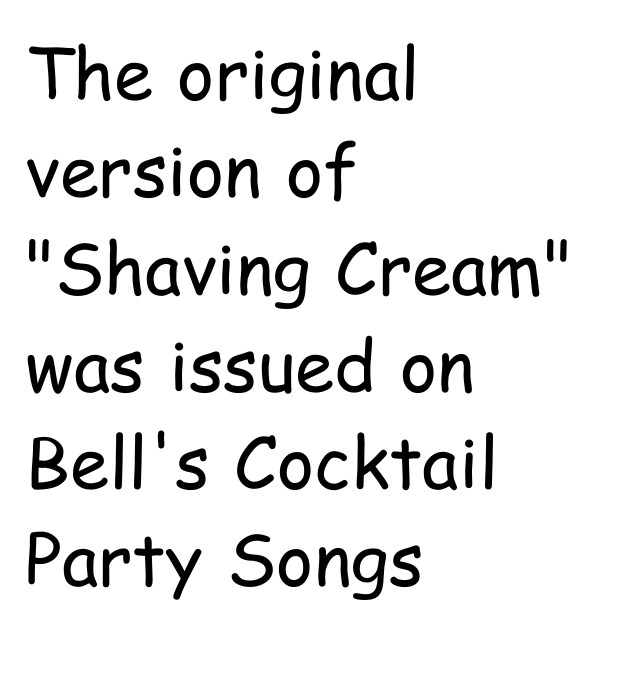
Q: Is the text bold? A: No.
Q: Is the text italic (slanted)? A: No, it is upright.
Q: Is the typeface a serif or a sans-serif typeface? A: Sans-serif.
Q: Is the text underlined? A: No.
Q: How is the paragraph aligned? A: Left-aligned.
Q: Is the spacing between letters normal or unusually wide? A: Normal.
Q: Is the spacing between lines tight, normal or loose? A: Normal.
Q: Width (condensed, normal, or wide)? A: Condensed.
Q: Stroke contrast? A: Low.
Q: x-height? A: Medium.
Q: Monospaced? A: No.
